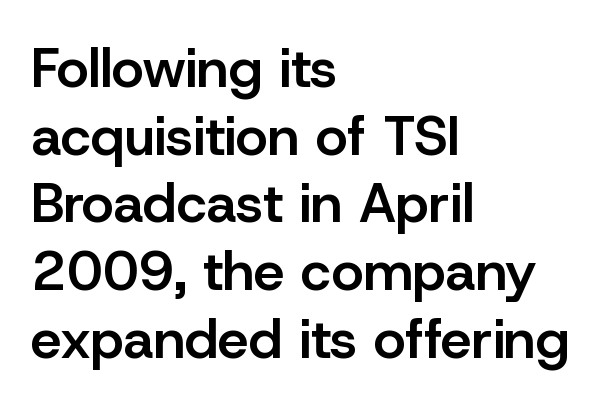
The image shows 55 px semibold sans-serif type, upright; set left-aligned, line spacing 1.23x, normal letter spacing, not underlined; low stroke contrast and a medium x-height.
